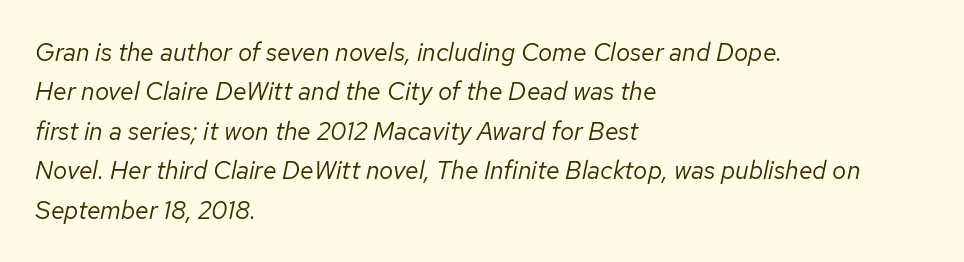
Any mark beneath the type? The region is blank. Line beginnings align vertically; line endings do not. The face used here is rendered with its standard letterfit. The face used here has a pronounced slope to its letters. Summary of weight: not heavy and not bold. The rows are spaced the way most documents space them.
